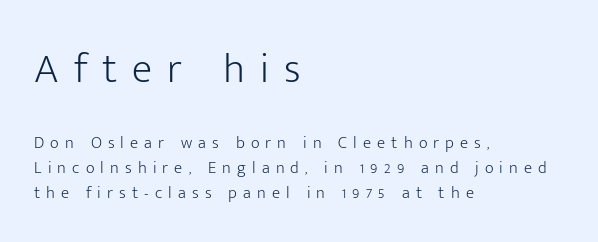
Q: Is the text bold? A: No.
Q: Is the text italic (slanted)? A: No, it is upright.
Q: Is the typeface a serif or a sans-serif typeface? A: Sans-serif.
Q: Is the text underlined? A: No.
Q: How is the paragraph aligned? A: Left-aligned.
Q: Is the spacing between letters normal or unusually wide? A: Unusually wide.
Q: Is the spacing between lines tight, normal or loose? A: Normal.
Q: Which block of text is set in a larger size, the first (top) or the second (bottom)? A: The first (top) one.
Q: Width (condensed, normal, or wide)? A: Normal.
Q: Stroke contrast? A: Low.
Q: x-height? A: Medium.
Q: Monospaced? A: No.
